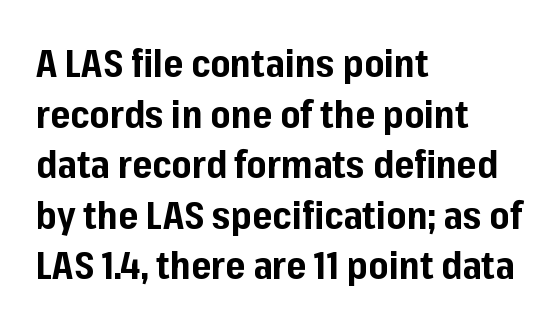
{"serif": "no", "italic": "no", "bold": "yes", "weight": "bold", "width": "normal", "stroke_contrast": "low", "x_height": "medium", "monospaced": "no", "underline": "no", "align": "left", "line_spacing": "normal", "line_spacing_ratio": 1.33, "letter_spacing": "normal", "letter_spacing_em": 0.0, "glyph_px": 38}
